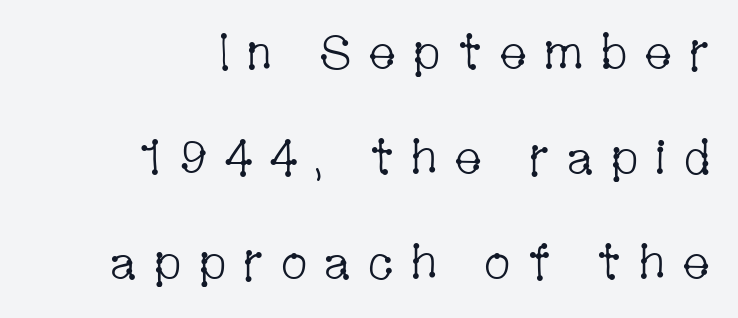
The image shows 49 px light, condensed serif type, upright; set right-aligned, loose line spacing (2.14x), unusually wide letter spacing (+0.31 em), not underlined; low stroke contrast and a medium x-height.
